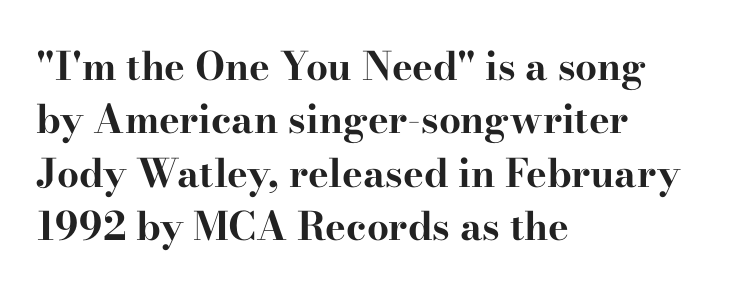
{"serif": "yes", "italic": "no", "bold": "yes", "weight": "bold", "width": "wide", "stroke_contrast": "high", "x_height": "small", "monospaced": "no", "underline": "no", "align": "left", "line_spacing": "normal", "line_spacing_ratio": 1.37, "letter_spacing": "normal", "letter_spacing_em": 0.0, "glyph_px": 39}
